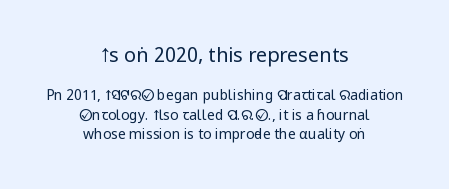
The image shows 20 px text type, upright; set centered, normal line spacing (1.4x), normal letter spacing, not underlined; the first (top) block is 1.43x larger.
